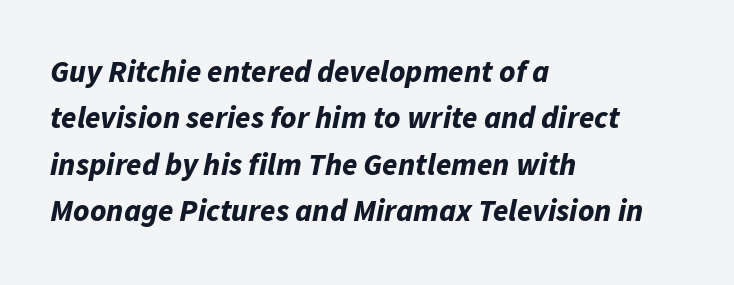
You'd pick this weight for a headline — it's a proper bold. Spacing verdict: proportional, widths tailored to each character. Nobody drew a line under any word here. In terms of letterspacing, this is plain default setting.
